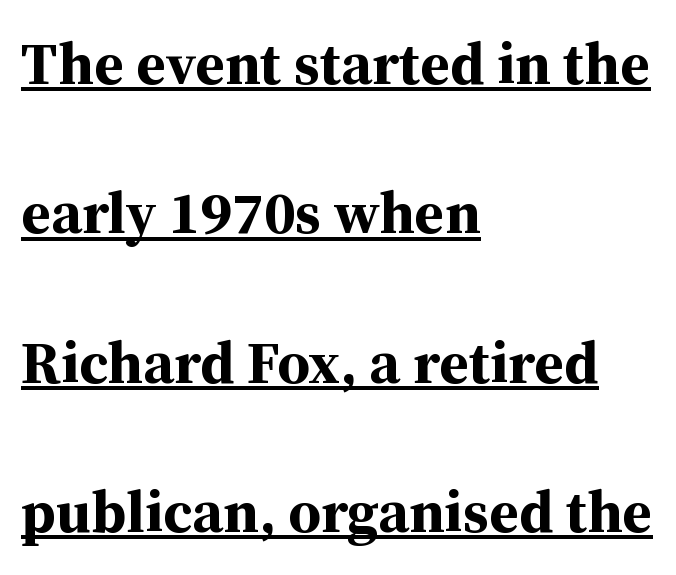
The image shows 60 px bold serif type, upright; set left-aligned, loose line spacing (2.49x), normal letter spacing, underlined; medium stroke contrast and a medium x-height.
